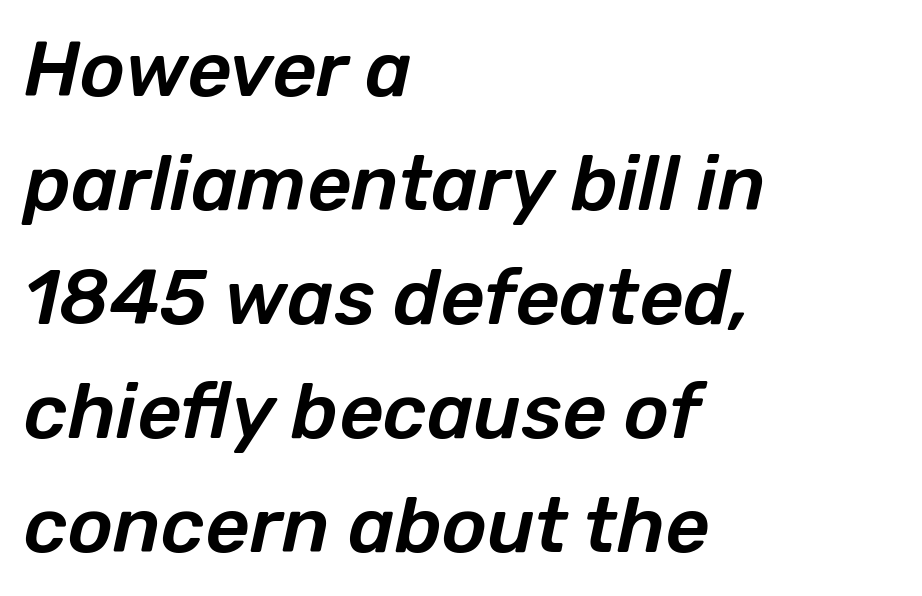
The text block is weighted toward the left margin, trailing off unevenly rightward. It's the slanting kind of type. Here the designer chose a conventional face with non-uniform glyph widths. This rendering features lettering with no underline.
